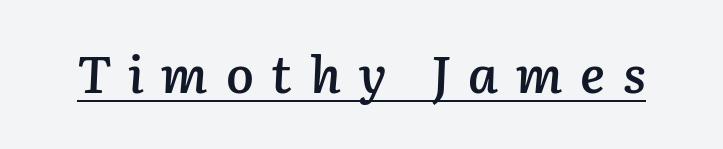
The image shows 52 px semibold type, italic (leaning right); set unusually wide letter spacing (+0.34 em), underlined; low stroke contrast and a medium x-height.
